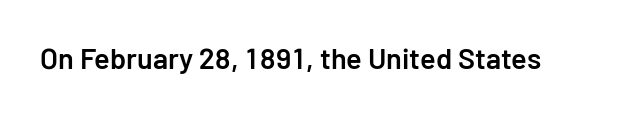
{"serif": "no", "italic": "no", "bold": "semi", "weight": "semibold", "width": "normal", "stroke_contrast": "low", "x_height": "medium", "monospaced": "no", "underline": "no", "letter_spacing": "normal", "letter_spacing_em": 0.0, "glyph_px": 29}
